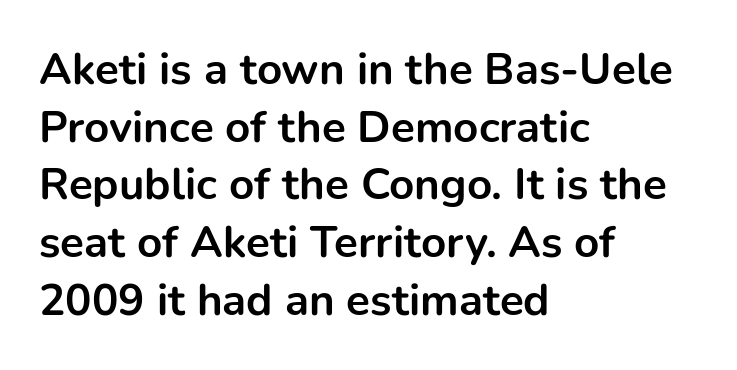
The lettering holds an erect, upright posture throughout. What stands out about the letter spacing? Nothing — it is the standard amount. The passage shown is typed in a proportional face where columns would drift. The strip under each line holds only bare page.
